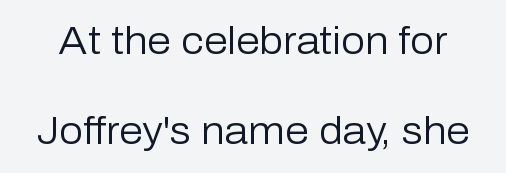
This sample has the flowing, uneven cadence of proportional lettering. Check under the words: just untouched page. Tall strokes in this sample are plumb rather than angled. This sample trades compactness for vertical openness between lines.
